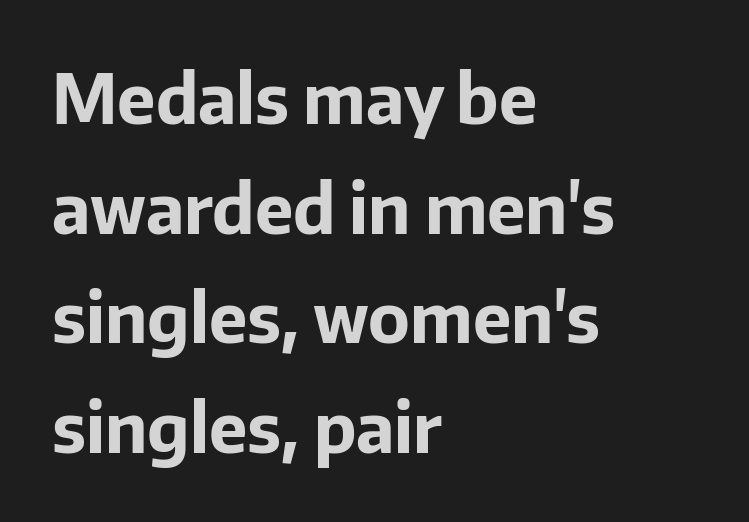
The image shows 69 px bold sans-serif type, upright; set left-aligned, normal line spacing (1.59x), normal letter spacing, not underlined; low stroke contrast and a medium x-height.
